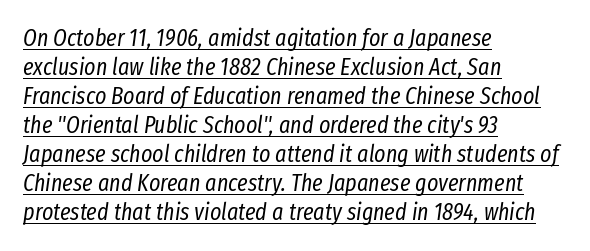
{"italic": "yes", "lean": "right", "slant_degrees": 8, "bold": "no", "underline": "yes", "align": "left", "line_spacing_ratio": 1.21, "letter_spacing": "normal", "letter_spacing_em": 0.0, "glyph_px": 24}
